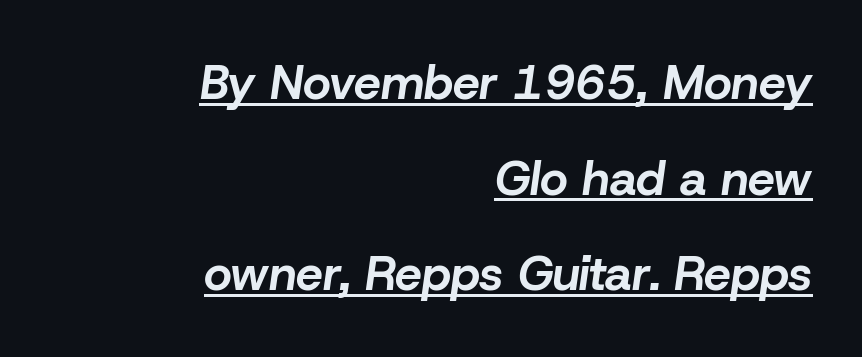
{"italic": "yes", "lean": "right", "slant_degrees": 8, "bold": "yes", "weight": "bold", "width": "normal", "stroke_contrast": "low", "x_height": "medium", "monospaced": "no", "underline": "yes", "align": "right", "line_spacing": "loose", "line_spacing_ratio": 1.99, "letter_spacing": "normal", "letter_spacing_em": 0.0, "glyph_px": 48}
